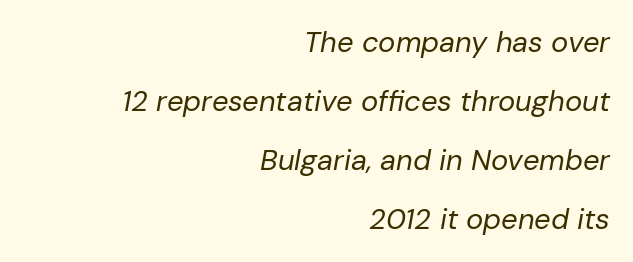
The image shows 29 px regular-weight type, italic (leaning right); set right-aligned, loose line spacing (2.04x), normal letter spacing, not underlined; low stroke contrast and a medium x-height.
